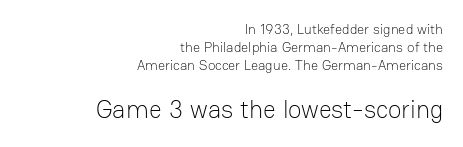
Q: Is the text bold? A: No.
Q: Is the text italic (slanted)? A: No, it is upright.
Q: Is the text underlined? A: No.
Q: How is the paragraph aligned? A: Right-aligned.
Q: Is the spacing between letters normal or unusually wide? A: Normal.
Q: Is the spacing between lines tight, normal or loose? A: Normal.
Q: Which block of text is set in a larger size, the first (top) or the second (bottom)? A: The second (bottom) one.
